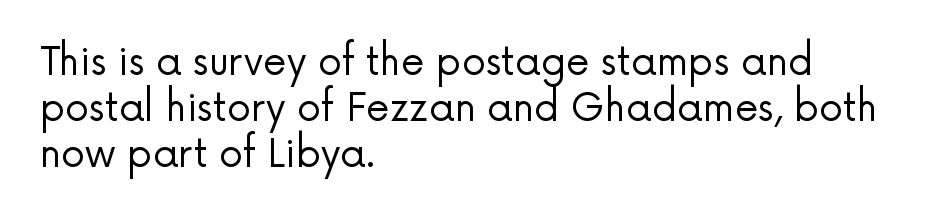
The image shows 38 px regular-weight sans-serif type, upright; set left-aligned, line spacing 1.21x, normal letter spacing, not underlined; low stroke contrast and a medium x-height.
